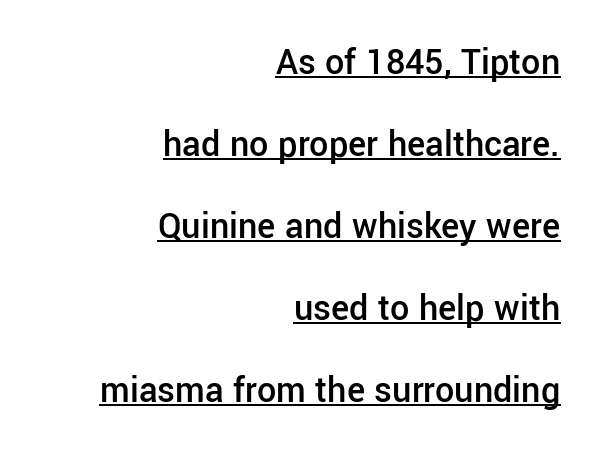
{"serif": "no", "italic": "no", "bold": "semi", "weight": "semibold", "width": "normal", "stroke_contrast": "low", "x_height": "medium", "monospaced": "no", "underline": "yes", "align": "right", "line_spacing": "loose", "line_spacing_ratio": 2.16, "letter_spacing": "normal", "letter_spacing_em": 0.0, "glyph_px": 38}
